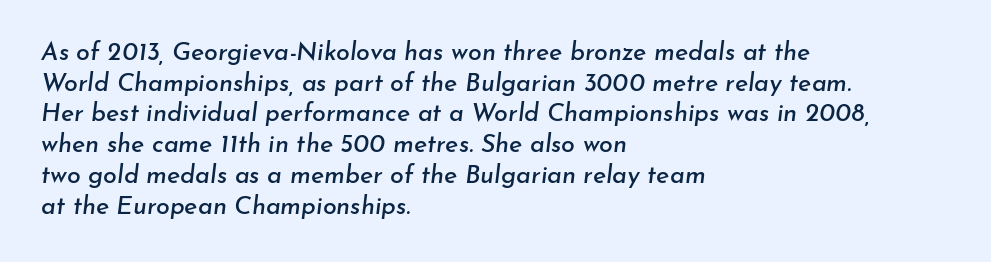
The image shows 25 px text type, italic (leaning right); set left-aligned, line spacing 1.23x, normal letter spacing, not underlined.
